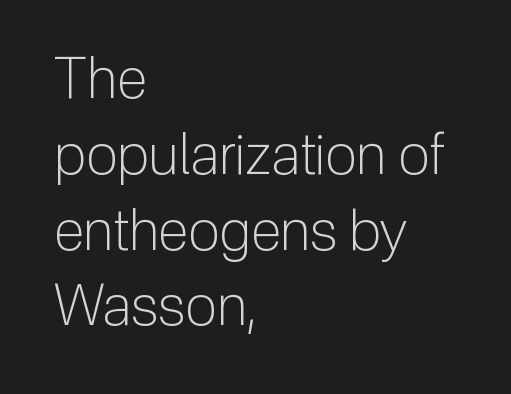
Is this a heavy cut? Hardly; it is regular or lighter. Check the space under the baseline: it is left empty. This sample has the flowing, uneven cadence of proportional lettering. Reading down the column, the eye jumps a familiar distance to each next line. In CSS terms this would be text-align: left. Designer's note — italics off, roman on.
